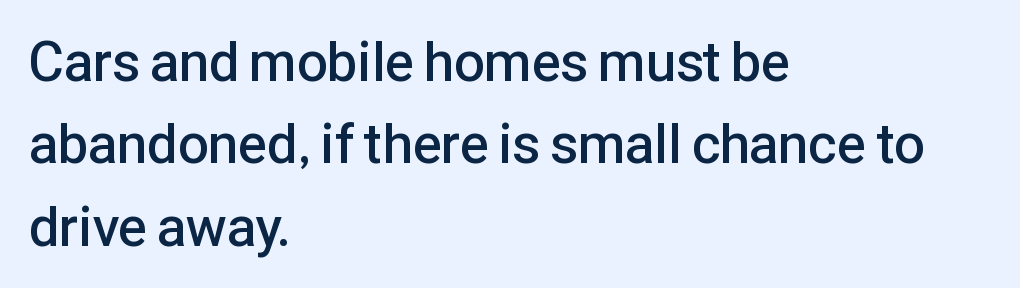
{"serif": "no", "italic": "no", "bold": "semi", "weight": "semibold", "width": "normal", "stroke_contrast": "low", "x_height": "medium", "monospaced": "no", "underline": "no", "align": "left", "line_spacing": "normal", "line_spacing_ratio": 1.5, "letter_spacing": "normal", "letter_spacing_em": 0.0, "glyph_px": 55}
